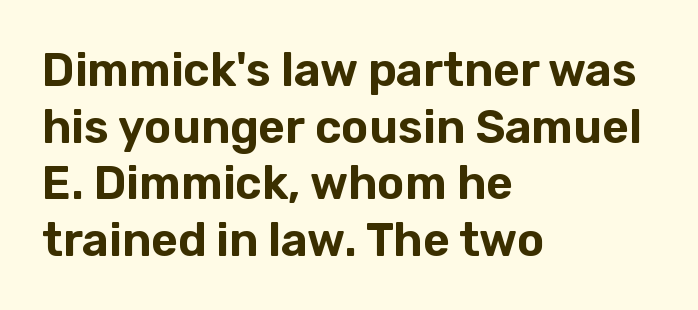
The lettering stays uniformly vertical, giving the passage a roman look. Nothing sits at the stroke ends, so this counts as sans-serif. Which margin do the lines hug? The left one — the right edge is uneven. Looks like regular typesetting: each glyph gets only the width it needs. Compared with typical body copy, the letter spacing here is the same.
